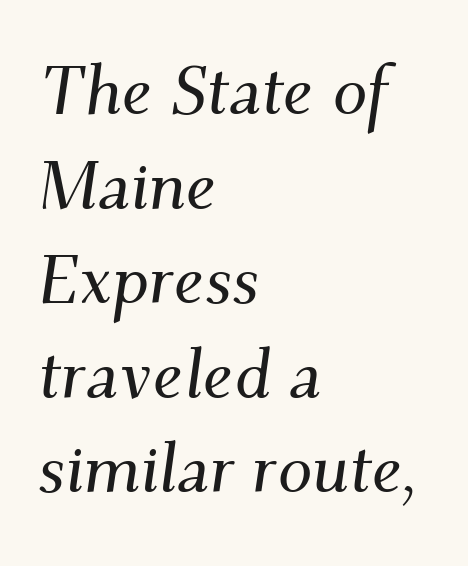
{"serif": "yes", "italic": "yes", "lean": "right", "slant_degrees": 9, "width": "normal", "stroke_contrast": "medium", "x_height": "small", "monospaced": "no", "underline": "no", "align": "left", "line_spacing": "normal", "line_spacing_ratio": 1.37, "letter_spacing": "normal", "letter_spacing_em": 0.0, "glyph_px": 69}
